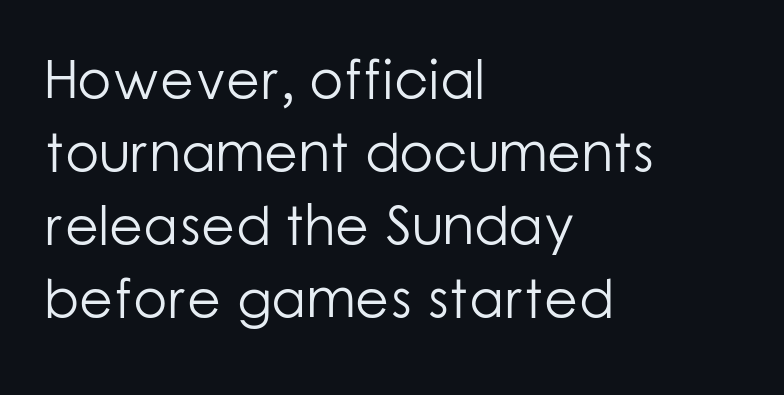
No italicization has been applied; the sample stays upright. The letters advance in unequal steps, a hallmark of proportional type. The gaps between neighbouring characters are ordinary and unremarkable. The ragged edge is on the right, which tells us the setting is flush left.
